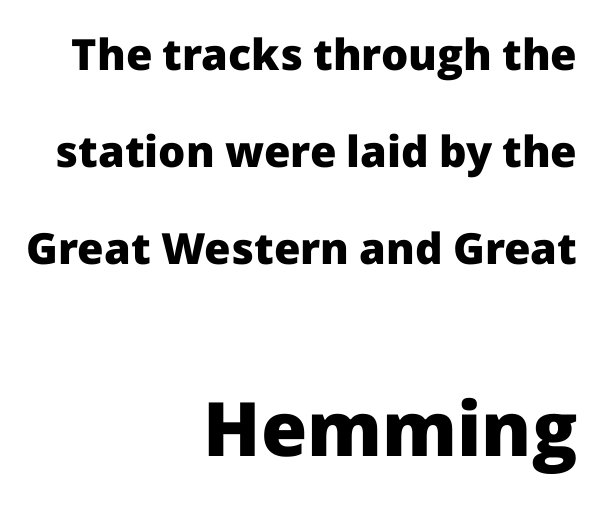
Q: Is the text bold? A: Yes.
Q: Is the text italic (slanted)? A: No, it is upright.
Q: Is the typeface a serif or a sans-serif typeface? A: Sans-serif.
Q: Is the text underlined? A: No.
Q: How is the paragraph aligned? A: Right-aligned.
Q: Is the spacing between letters normal or unusually wide? A: Normal.
Q: Is the spacing between lines tight, normal or loose? A: Loose.
Q: Which block of text is set in a larger size, the first (top) or the second (bottom)? A: The second (bottom) one.
Q: Width (condensed, normal, or wide)? A: Normal.
Q: Stroke contrast? A: Low.
Q: x-height? A: Medium.
Q: Monospaced? A: No.
